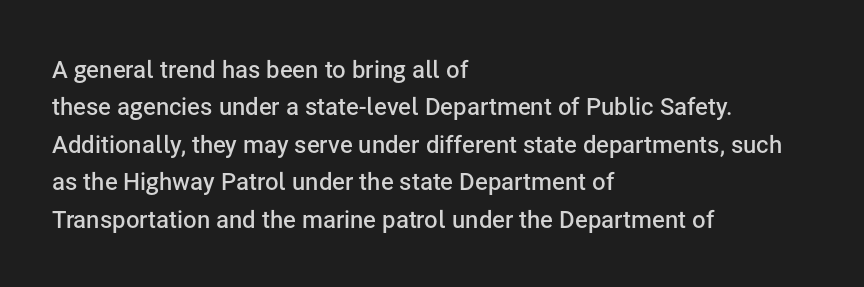
Summary of vertical rhythm: regular, with standard interline spacing. Do the letters lean? They stand straight. The passage is arranged the way most books set body copy — flush left. Bare-footed words on every line. The gaps between neighbouring characters are ordinary and unremarkable.
